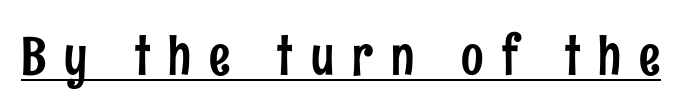
Q: Is the text italic (slanted)? A: No, it is upright.
Q: Is the typeface a serif or a sans-serif typeface? A: Sans-serif.
Q: Is the text underlined? A: Yes.
Q: Is the spacing between letters normal or unusually wide? A: Unusually wide.
Q: Width (condensed, normal, or wide)? A: Condensed.
Q: Stroke contrast? A: Low.
Q: x-height? A: Medium.
Q: Monospaced? A: No.
